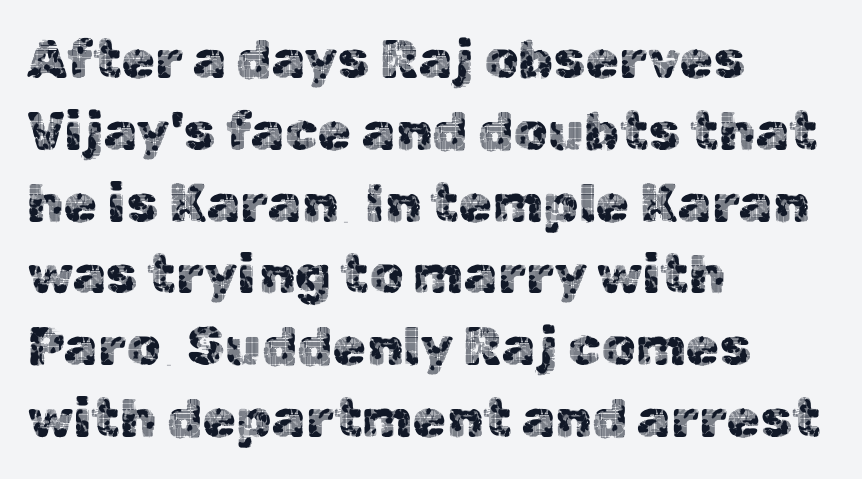
Q: Is the text italic (slanted)? A: No, it is upright.
Q: Is the typeface a serif or a sans-serif typeface? A: Sans-serif.
Q: Is the text underlined? A: No.
Q: How is the paragraph aligned? A: Left-aligned.
Q: Is the spacing between letters normal or unusually wide? A: Normal.
Q: Is the spacing between lines tight, normal or loose? A: Normal.
Q: Width (condensed, normal, or wide)? A: Normal.
Q: x-height? A: Medium.
Q: Monospaced? A: No.
